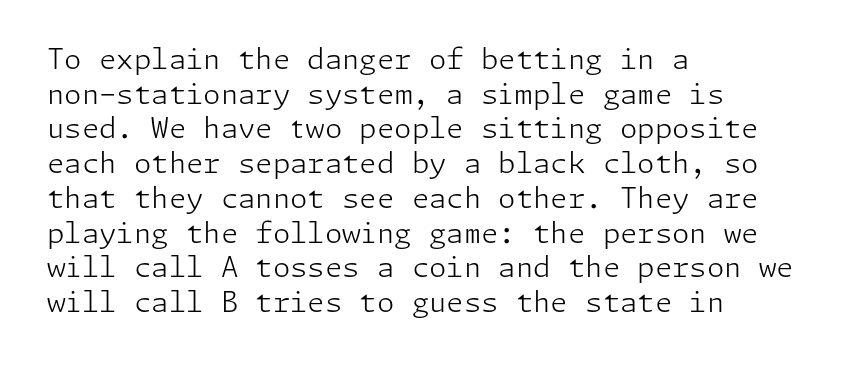
Characters remain perfectly vertical along every line. Line beginnings align vertically; line endings do not. A sans-serif font was chosen for this passage. Any mark beneath the type? The region is blank.
